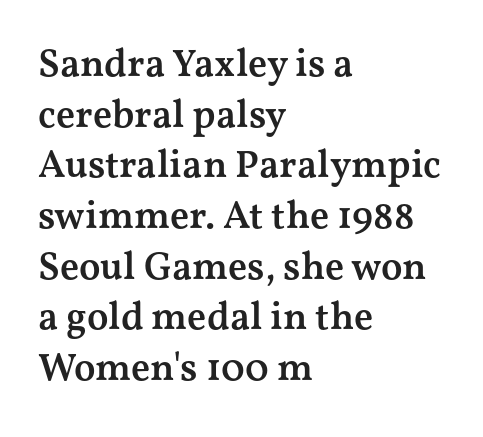
Q: Is the text bold? A: Semi-bold.
Q: Is the text italic (slanted)? A: No, it is upright.
Q: Is the typeface a serif or a sans-serif typeface? A: Serif.
Q: Is the text underlined? A: No.
Q: How is the paragraph aligned? A: Left-aligned.
Q: Is the spacing between letters normal or unusually wide? A: Normal.
Q: Is the spacing between lines tight, normal or loose? A: Normal.
Q: Width (condensed, normal, or wide)? A: Wide.
Q: Stroke contrast? A: Medium.
Q: x-height? A: Medium.
Q: Monospaced? A: No.
